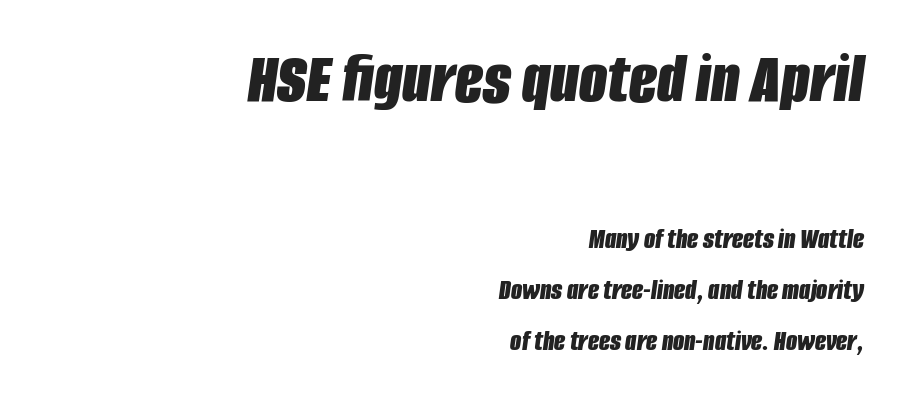
The image shows 73 px bold, condensed type, italic (leaning right); set right-aligned, line spacing 1.75x, normal letter spacing, not underlined; the first (top) block is 2.52x larger; low stroke contrast and a large x-height.
